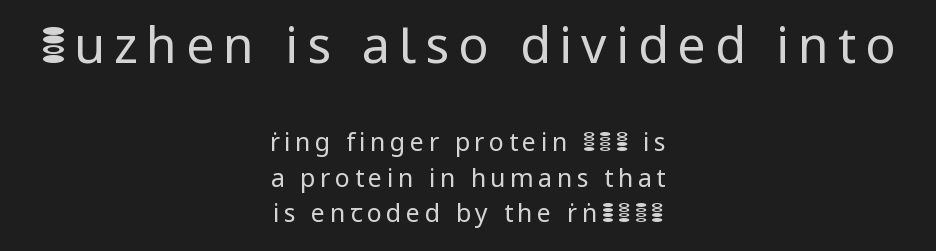
The image shows 50 px regular-weight sans-serif type, upright; set centered, normal line spacing (1.41x), not underlined; the first (top) block is 2.0x larger; low stroke contrast and a medium x-height.
